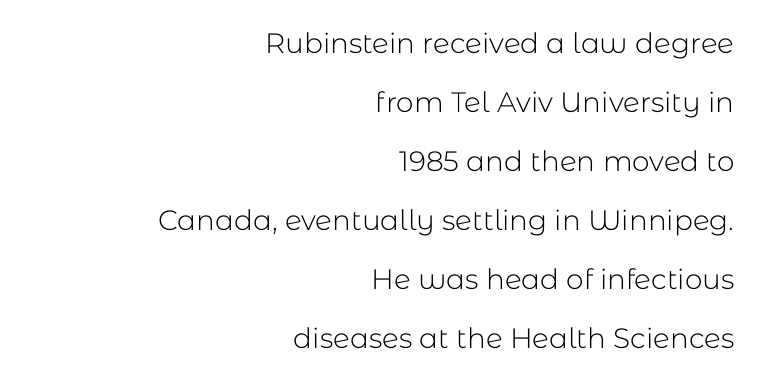
{"serif": "no", "italic": "no", "bold": "no", "weight": "light", "width": "normal", "stroke_contrast": "low", "x_height": "medium", "monospaced": "no", "underline": "no", "align": "right", "line_spacing": "loose", "line_spacing_ratio": 2.11, "letter_spacing": "normal", "letter_spacing_em": 0.0, "glyph_px": 28}
